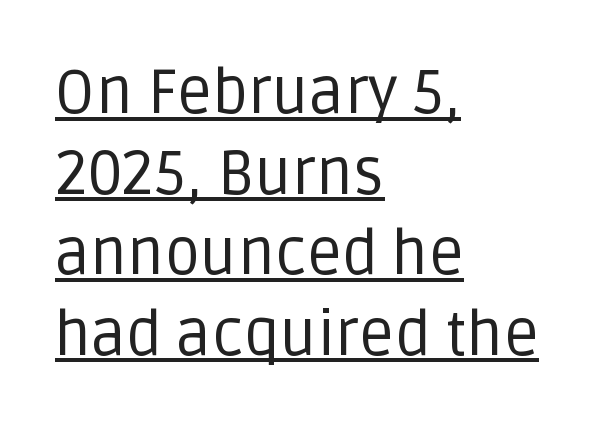
{"serif": "no", "italic": "no", "bold": "no", "weight": "regular", "width": "normal", "stroke_contrast": "low", "x_height": "large", "monospaced": "no", "underline": "yes", "align": "left", "line_spacing": "normal", "line_spacing_ratio": 1.3, "letter_spacing": "normal", "letter_spacing_em": 0.0, "glyph_px": 62}
